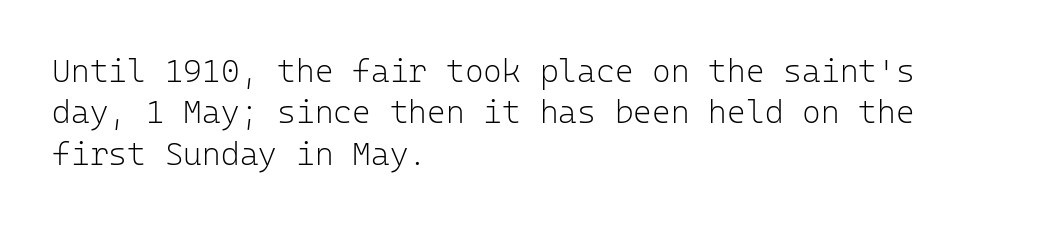
{"serif": "no", "italic": "no", "bold": "no", "weight": "light", "width": "normal", "stroke_contrast": "low", "x_height": "medium", "monospaced": "yes", "underline": "no", "align": "left", "line_spacing": "normal", "line_spacing_ratio": 1.29, "letter_spacing": "normal", "letter_spacing_em": 0.0, "glyph_px": 32}
